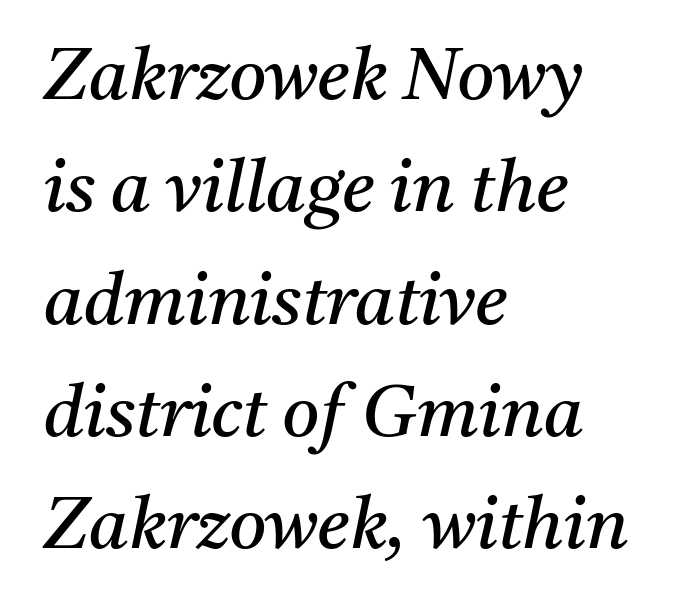
Quick note: interline space is typical. Short note: letters normally spaced. Left-aligned paragraph, ragged on the right. Italic? Definitely — the glyphs are oblique. Summary of weight: not heavy and not bold.
